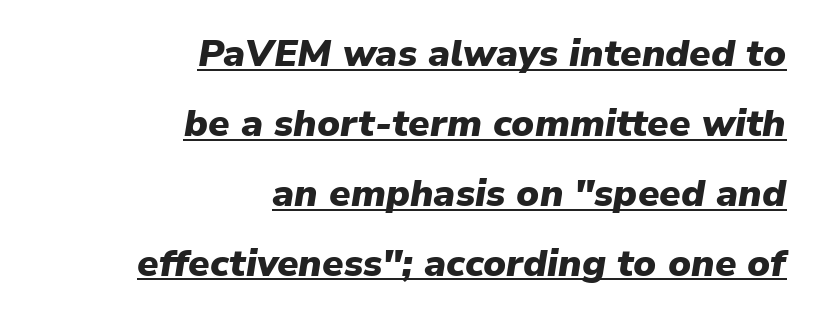
Here the designer chose a conventional face with non-uniform glyph widths. The letters sit at their default tracking, neither squeezed nor spread. Every letter is thick-stroked: bold, no question. Layout note: lines flush right. Quick note: italic. A continuous stroke trails under the words, as in a hyperlink.
